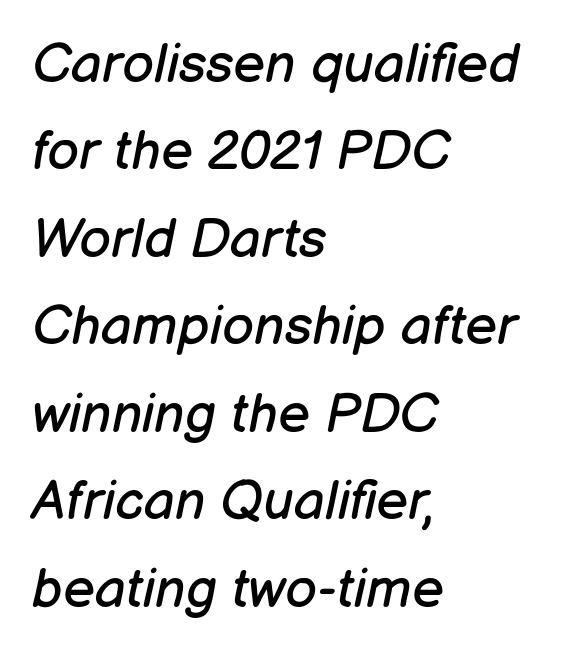
The image shows 55 px regular-weight type, italic (leaning right); set left-aligned, normal line spacing (1.59x), normal letter spacing, not underlined; low stroke contrast and a medium x-height.
